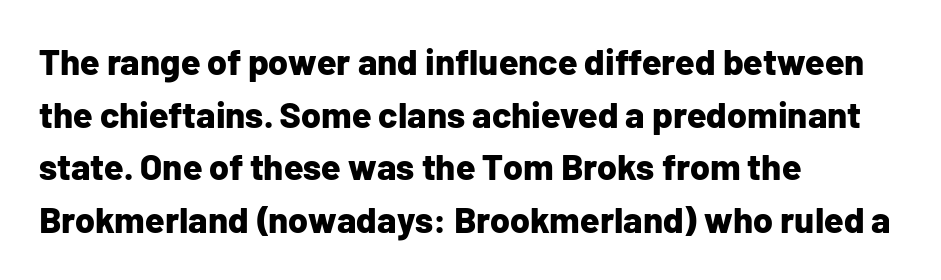
Evenly set lines give the paragraph a standard silhouette. Note: no serifs on the glyphs. The axis of the letterforms is exactly vertical. The typesetter chose a ragged-right arrangement here. Descenders hang freely into open space. A full-strength bold gives these letters their thick strokes.
